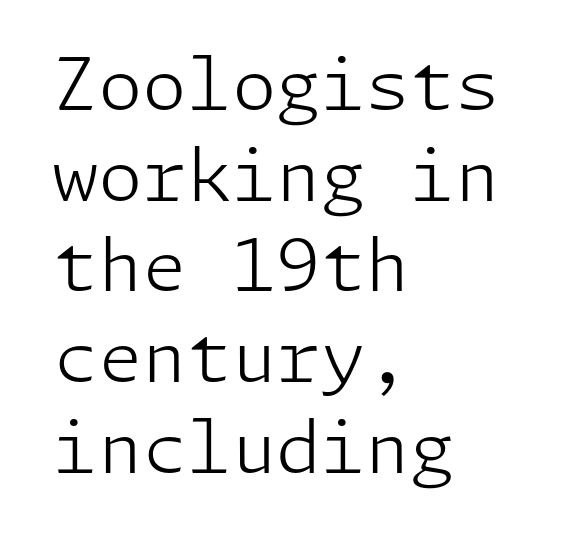
These lines sit exactly where default settings would place them. The foot of each line stays bare and open. The letterforms sit at book weight or below. A typesetter would call this zero additional tracking. Serifs: no, the terminals of the letterforms are clean. In terms of posture, this sample is upright.
